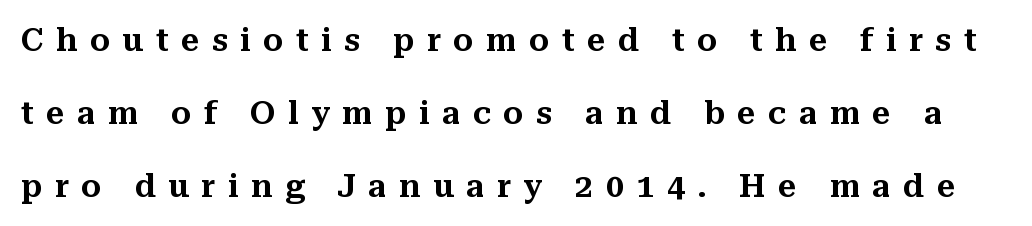
{"serif": "yes", "italic": "no", "width": "normal", "stroke_contrast": "medium", "x_height": "medium", "monospaced": "no", "underline": "no", "line_spacing": "loose", "line_spacing_ratio": 2.28, "letter_spacing": "wide", "letter_spacing_em": 0.39, "glyph_px": 32}
